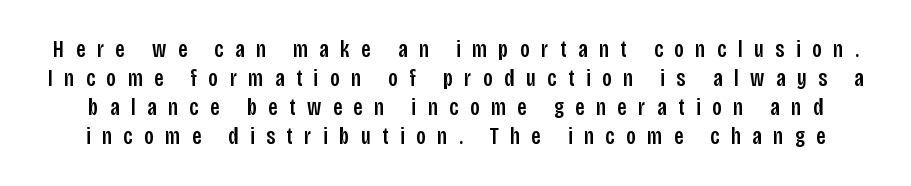
Q: Is the text italic (slanted)? A: No, it is upright.
Q: Is the text underlined? A: No.
Q: Is the spacing between letters normal or unusually wide? A: Unusually wide.
